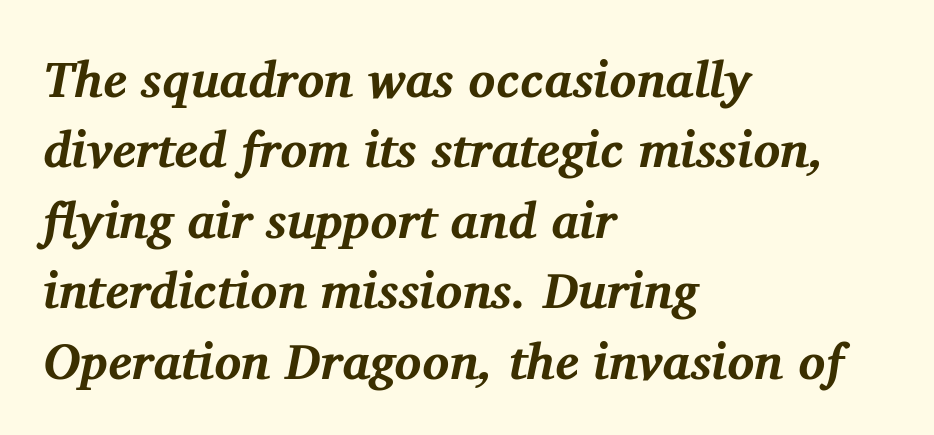
{"serif": "yes", "italic": "yes", "lean": "right", "slant_degrees": 11, "bold": "yes", "weight": "bold", "width": "normal", "stroke_contrast": "medium", "x_height": "medium", "monospaced": "no", "underline": "no", "align": "left", "line_spacing": "normal", "line_spacing_ratio": 1.41, "letter_spacing": "normal", "letter_spacing_em": 0.0, "glyph_px": 50}
